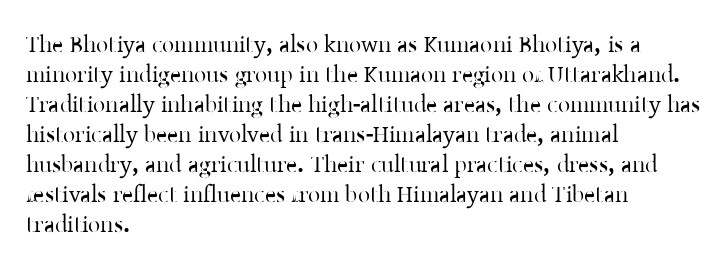
Q: Is the text italic (slanted)? A: No, it is upright.
Q: Is the text underlined? A: No.
Q: How is the paragraph aligned? A: Left-aligned.
Q: Is the spacing between letters normal or unusually wide? A: Normal.
Q: Is the spacing between lines tight, normal or loose? A: Normal.
